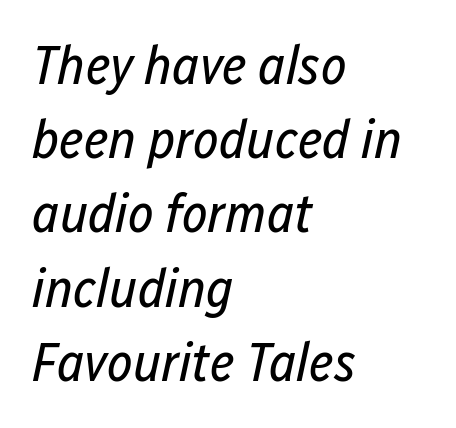
Q: Is the text bold? A: No.
Q: Is the text italic (slanted)? A: Yes, it leans right by about 12 degrees.
Q: Is the text underlined? A: No.
Q: How is the paragraph aligned? A: Left-aligned.
Q: Is the spacing between letters normal or unusually wide? A: Normal.
Q: Is the spacing between lines tight, normal or loose? A: Normal.
Q: Width (condensed, normal, or wide)? A: Condensed.
Q: Stroke contrast? A: Low.
Q: x-height? A: Medium.
Q: Monospaced? A: No.
